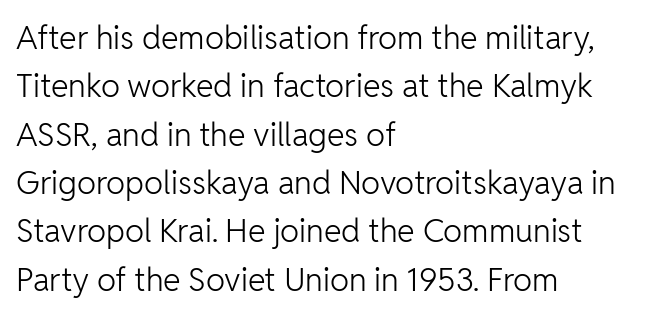
{"serif": "no", "italic": "no", "bold": "no", "weight": "light", "width": "normal", "stroke_contrast": "low", "x_height": "medium", "monospaced": "no", "underline": "no", "align": "left", "line_spacing": "normal", "line_spacing_ratio": 1.51, "letter_spacing": "normal", "letter_spacing_em": 0.0, "glyph_px": 32}
